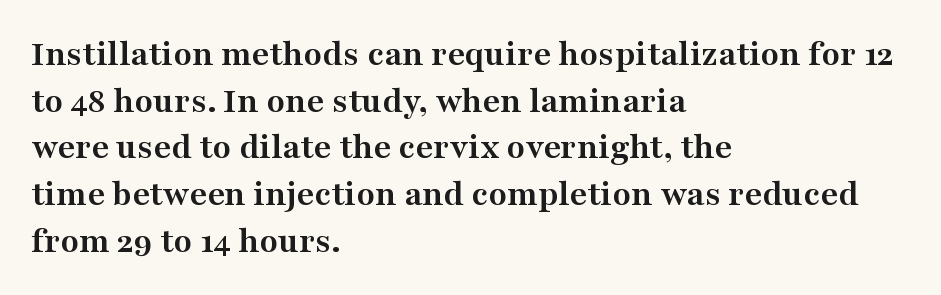
The image shows 38 px semibold, wide serif type, upright; set left-aligned, line spacing 1.23x, normal letter spacing, not underlined; medium stroke contrast and a medium x-height.
